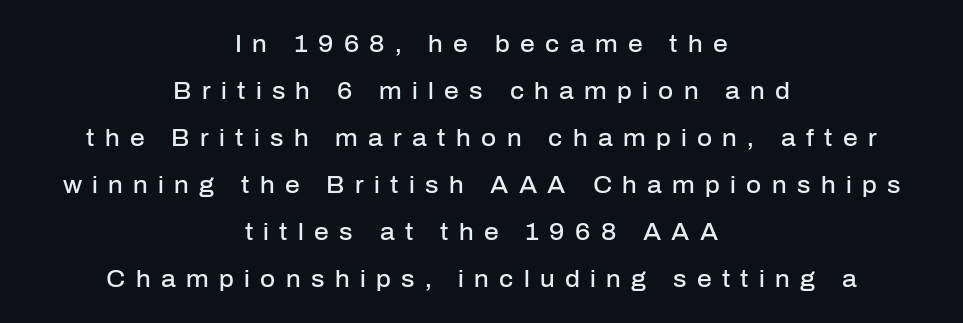
Q: Is the text bold? A: Semi-bold.
Q: Is the text italic (slanted)? A: No, it is upright.
Q: Is the text underlined? A: No.
Q: How is the paragraph aligned? A: Centered.
Q: Is the spacing between letters normal or unusually wide? A: Unusually wide.
Q: Is the spacing between lines tight, normal or loose? A: Loose.
